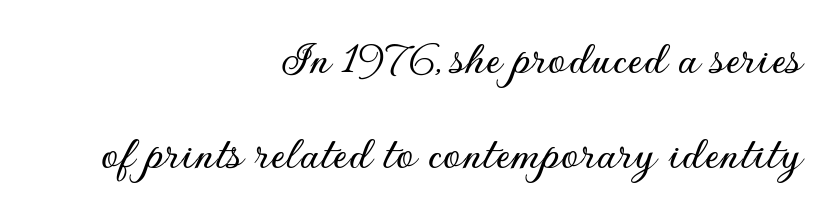
Here the glyphs are tracked normally, forming tight word shapes. The type family on display is of the sans-serif kind. Rule under the text: the space is simply empty.
